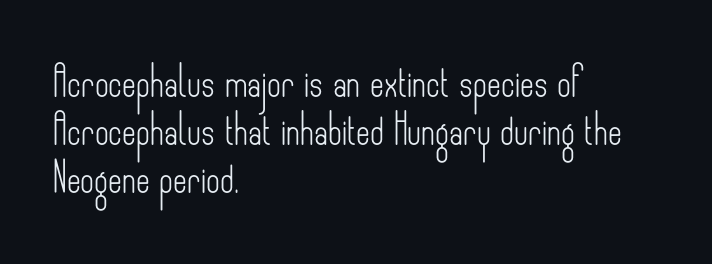
{"serif": "no", "italic": "no", "bold": "no", "weight": "light", "width": "condensed", "stroke_contrast": "low", "x_height": "small", "monospaced": "no", "underline": "no", "align": "left", "line_spacing": "normal", "line_spacing_ratio": 1.6, "letter_spacing": "normal", "letter_spacing_em": 0.0, "glyph_px": 30}
